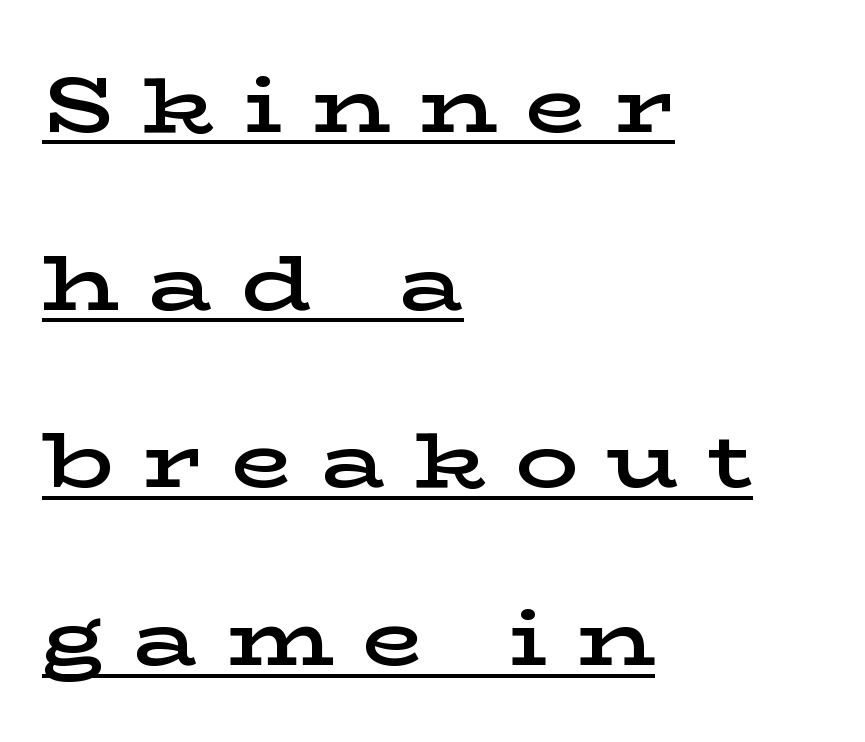
Designer's note — italics off, roman on. Tracking value appears strongly positive — letters spread wide. The letters advance in unequal steps, a hallmark of proportional type. Letterform terminals end in serifs throughout the passage. Widely set lines give the paragraph a tall, airy silhouette.
